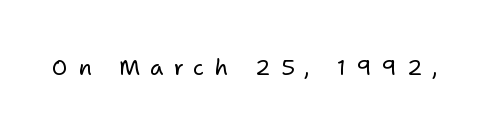
Each word looks stretched out because of the extra space between its letters. The letters stand upright; this is a roman face. Compared with a typical body face, this is equally light or lighter still. Glance below the letters and you will spot only blank space.
